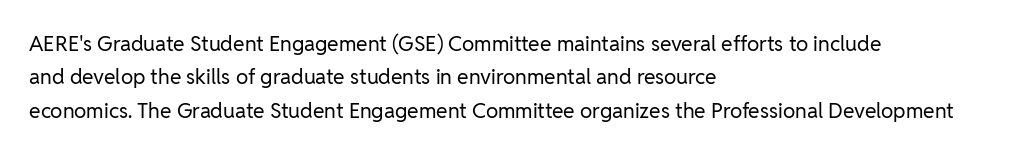
{"italic": "no", "bold": "no", "underline": "no", "align": "left", "line_spacing": "normal", "line_spacing_ratio": 1.59, "letter_spacing": "normal", "letter_spacing_em": 0.0, "glyph_px": 21}
